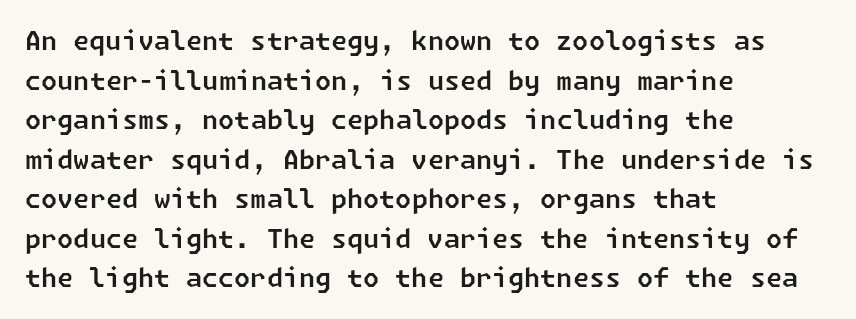
{"underline": "no", "align": "left", "line_spacing": "normal", "line_spacing_ratio": 1.52, "letter_spacing": "normal", "letter_spacing_em": 0.0, "glyph_px": 26}
